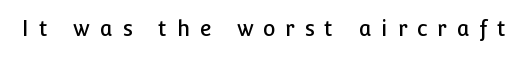
The image shows 21 px text type, upright; set unusually wide letter spacing (+0.47 em), not underlined.
